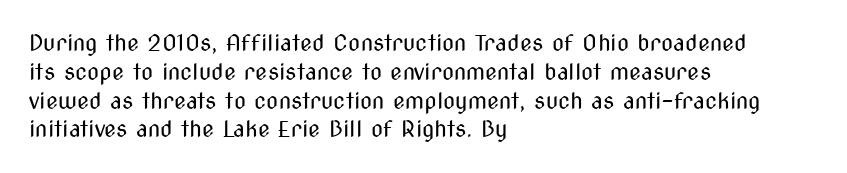
{"italic": "no", "bold": "no", "underline": "no", "align": "left", "line_spacing": "normal", "line_spacing_ratio": 1.31, "letter_spacing": "normal", "letter_spacing_em": 0.0, "glyph_px": 22}
